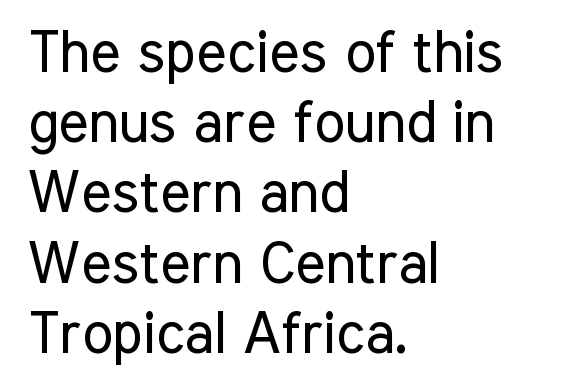
The image shows 58 px regular-weight, condensed sans-serif type, upright; set left-aligned, line spacing 1.21x, normal letter spacing, not underlined; low stroke contrast and a medium x-height.
